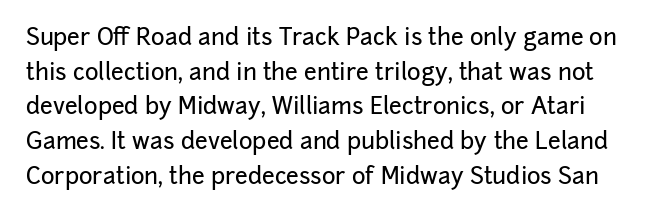
Q: Is the text italic (slanted)? A: No, it is upright.
Q: Is the text underlined? A: No.
Q: Is the spacing between letters normal or unusually wide? A: Normal.
Q: Is the spacing between lines tight, normal or loose? A: Normal.
